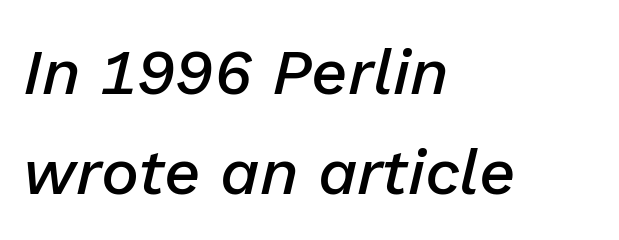
Q: Is the text bold? A: Semi-bold.
Q: Is the text italic (slanted)? A: Yes, it leans right by about 13 degrees.
Q: Is the text underlined? A: No.
Q: How is the paragraph aligned? A: Left-aligned.
Q: Is the spacing between letters normal or unusually wide? A: Normal.
Q: Is the spacing between lines tight, normal or loose? A: Normal.
Q: Width (condensed, normal, or wide)? A: Normal.
Q: Stroke contrast? A: Low.
Q: x-height? A: Medium.
Q: Monospaced? A: No.
